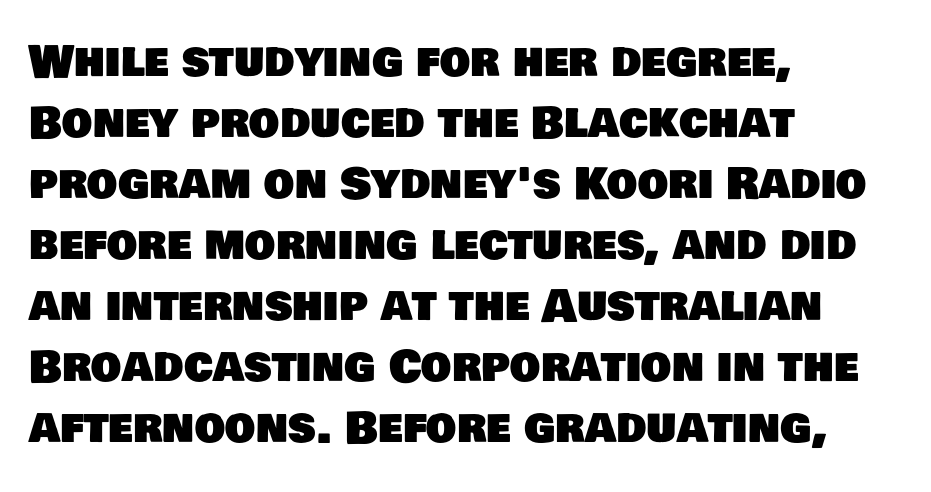
Q: Is the typeface a serif or a sans-serif typeface? A: Sans-serif.
Q: Is the text underlined? A: No.
Q: How is the paragraph aligned? A: Left-aligned.
Q: Is the spacing between letters normal or unusually wide? A: Normal.
Q: Is the spacing between lines tight, normal or loose? A: Normal.
Q: Width (condensed, normal, or wide)? A: Normal.
Q: Stroke contrast? A: Low.
Q: x-height? A: Large.
Q: Monospaced? A: No.
